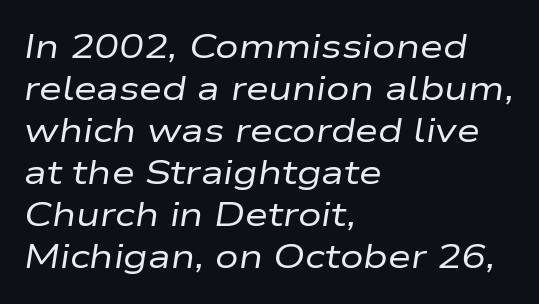
Q: Is the text bold? A: No.
Q: Is the text italic (slanted)? A: Yes, it leans right by about 9 degrees.
Q: Is the text underlined? A: No.
Q: How is the paragraph aligned? A: Left-aligned.
Q: Is the spacing between letters normal or unusually wide? A: Normal.
Q: Is the spacing between lines tight, normal or loose? A: Normal.
Q: Width (condensed, normal, or wide)? A: Wide.
Q: Stroke contrast? A: Low.
Q: x-height? A: Medium.
Q: Monospaced? A: No.
